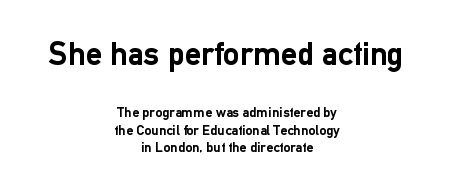
The lettering stays uniformly vertical, giving the passage a roman look. Both edges are ragged and mirror each other, which tells us the setting is centered. Rows of type keep a routine distance in the vertical direction. This is heavy type, rendered in bold.
